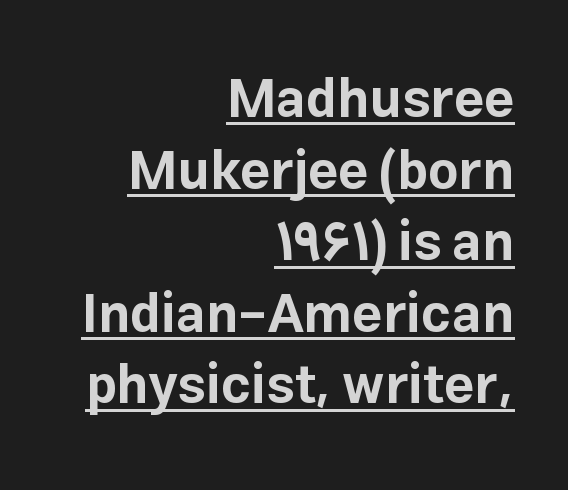
Q: Is the text bold? A: Yes.
Q: Is the text italic (slanted)? A: No, it is upright.
Q: Is the typeface a serif or a sans-serif typeface? A: Sans-serif.
Q: Is the text underlined? A: Yes.
Q: How is the paragraph aligned? A: Right-aligned.
Q: Is the spacing between letters normal or unusually wide? A: Normal.
Q: Is the spacing between lines tight, normal or loose? A: Normal.
Q: Width (condensed, normal, or wide)? A: Normal.
Q: Stroke contrast? A: Low.
Q: x-height? A: Medium.
Q: Monospaced? A: No.
